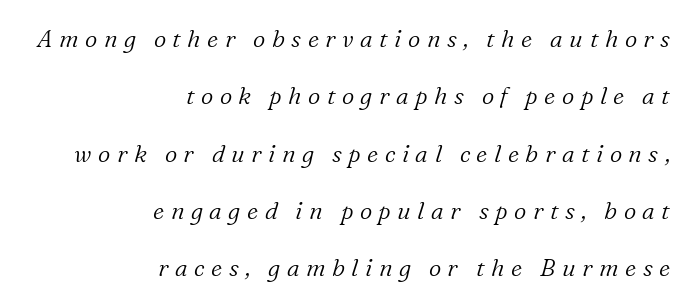
Letters have the restrained weight of plain body copy at most. Tracking value appears strongly positive — letters spread wide. The space beneath each line is pristine and unruled. The typography opts for an oblique posture over an upright one. These lines stack with their right ends in a neat column.
